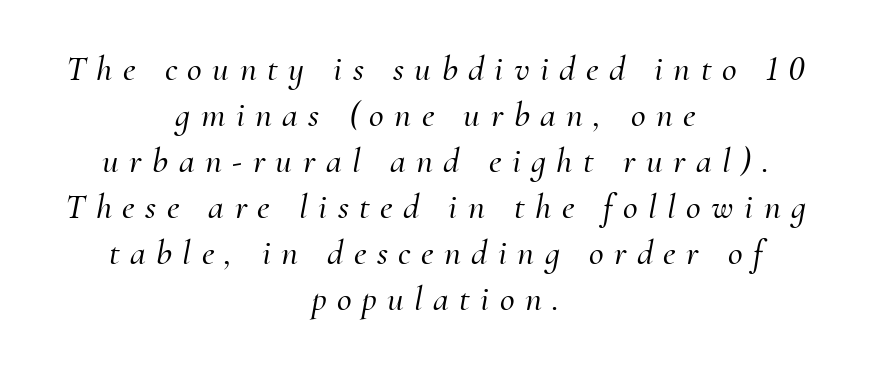
{"serif": "yes", "italic": "yes", "lean": "right", "slant_degrees": 10, "width": "normal", "stroke_contrast": "medium", "x_height": "small", "monospaced": "no", "underline": "no", "align": "center", "line_spacing": "normal", "line_spacing_ratio": 1.28, "letter_spacing": "wide", "letter_spacing_em": 0.29, "glyph_px": 36}
